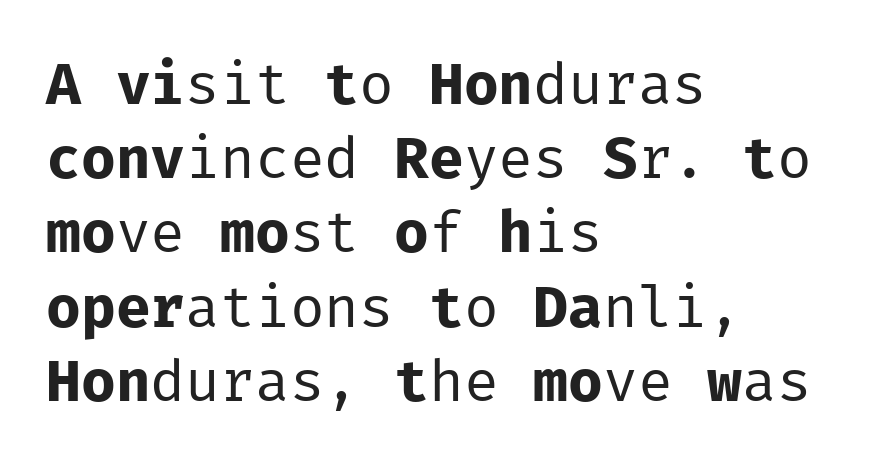
Q: Is the text bold? A: No.
Q: Is the text italic (slanted)? A: No, it is upright.
Q: Is the typeface a serif or a sans-serif typeface? A: Sans-serif.
Q: Is the text underlined? A: No.
Q: How is the paragraph aligned? A: Left-aligned.
Q: Is the spacing between letters normal or unusually wide? A: Normal.
Q: Is the spacing between lines tight, normal or loose? A: Normal.
Q: Width (condensed, normal, or wide)? A: Normal.
Q: Stroke contrast? A: Low.
Q: x-height? A: Medium.
Q: Monospaced? A: Yes.
